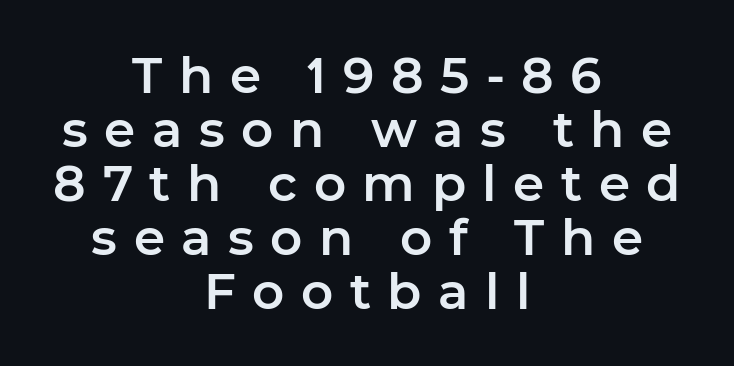
Observe the wide spacing: letters keep a clear distance from each other. The passage is arranged like a title page — every line centered. Compared with typical paragraphs, the rows here are closer together. Check where the strokes stop: nothing finishes them off — pure sans. The string is rendered with underlining switched off. Looks like regular typesetting: each glyph gets only the width it needs.
